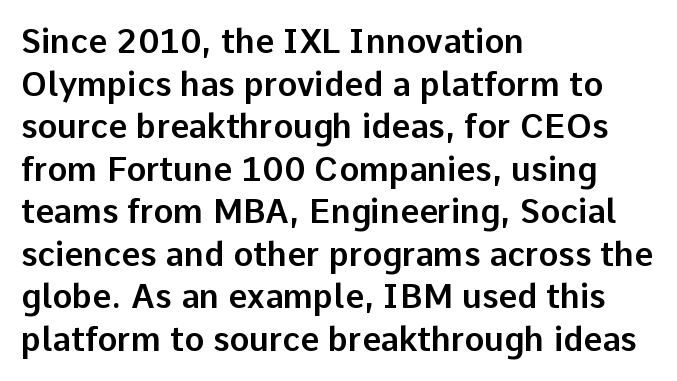
Q: Is the text italic (slanted)? A: No, it is upright.
Q: Is the typeface a serif or a sans-serif typeface? A: Sans-serif.
Q: Is the text underlined? A: No.
Q: How is the paragraph aligned? A: Left-aligned.
Q: Is the spacing between letters normal or unusually wide? A: Normal.
Q: Is the spacing between lines tight, normal or loose? A: Normal.
Q: Width (condensed, normal, or wide)? A: Normal.
Q: Stroke contrast? A: Low.
Q: x-height? A: Medium.
Q: Monospaced? A: No.
